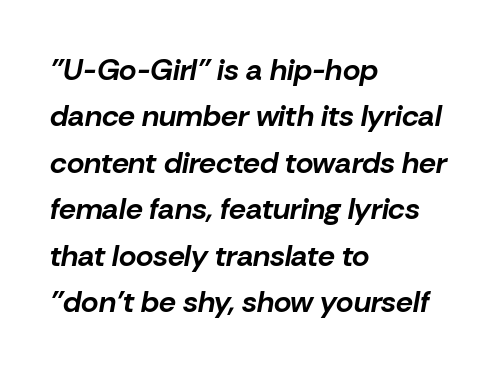
The image shows 30 px bold type, italic (leaning right); set left-aligned, normal line spacing (1.55x), normal letter spacing, not underlined; low stroke contrast and a medium x-height.
